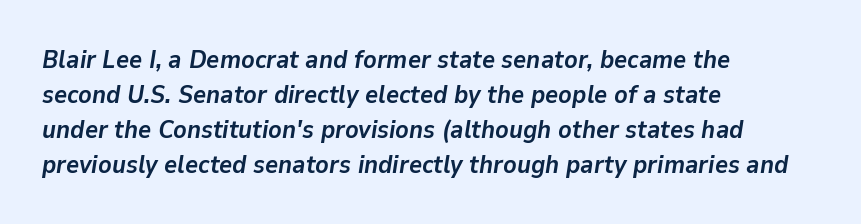
I'd describe the lettering as bold — thick and assertive. The horizontal fit of the characters is conventional and even. The paragraph has a hard left edge and a soft right edge. Quick note: underline off.
